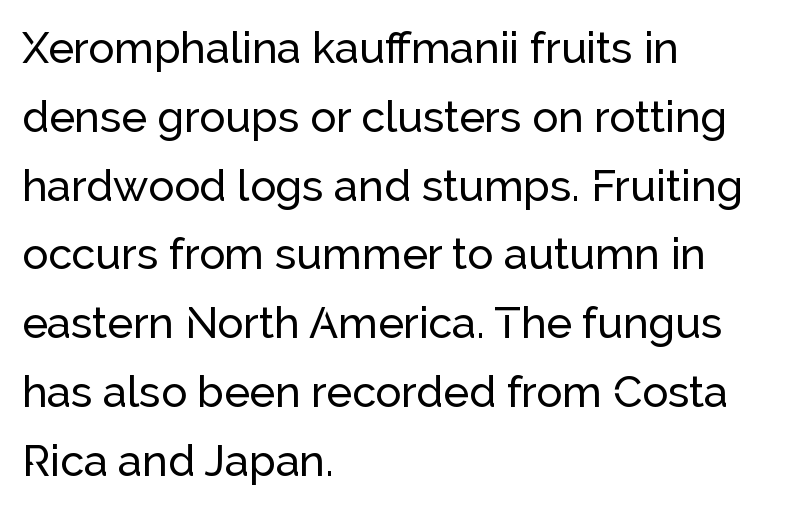
Q: Is the text italic (slanted)? A: No, it is upright.
Q: Is the typeface a serif or a sans-serif typeface? A: Sans-serif.
Q: Is the text underlined? A: No.
Q: How is the paragraph aligned? A: Left-aligned.
Q: Is the spacing between letters normal or unusually wide? A: Normal.
Q: Is the spacing between lines tight, normal or loose? A: Normal.
Q: Width (condensed, normal, or wide)? A: Normal.
Q: Stroke contrast? A: Low.
Q: x-height? A: Medium.
Q: Monospaced? A: No.
